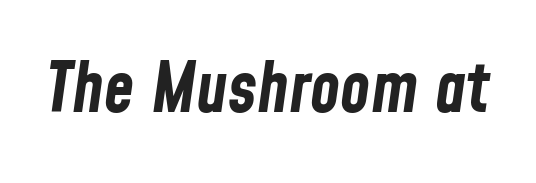
The image shows 69 px bold, condensed type, italic (leaning right); set normal letter spacing, not underlined; low stroke contrast and a medium x-height.
